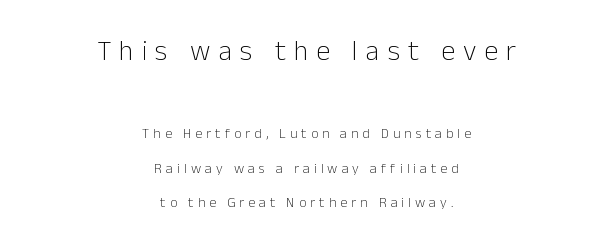
{"serif": "no", "italic": "no", "bold": "no", "weight": "light", "width": "normal", "stroke_contrast": "low", "x_height": "medium", "monospaced": "no", "underline": "no", "align": "center", "line_spacing": "loose", "line_spacing_ratio": 2.48, "letter_spacing": "wide", "letter_spacing_em": 0.29, "larger_block": "first", "size_ratio": 2.0, "glyph_px": 28}
